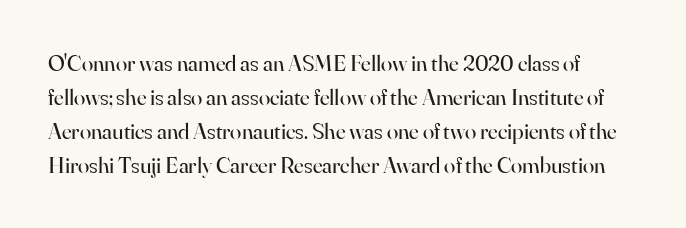
{"italic": "no", "bold": "no", "underline": "no", "line_spacing": "normal", "line_spacing_ratio": 1.48, "letter_spacing": "normal", "letter_spacing_em": 0.0, "glyph_px": 23}
